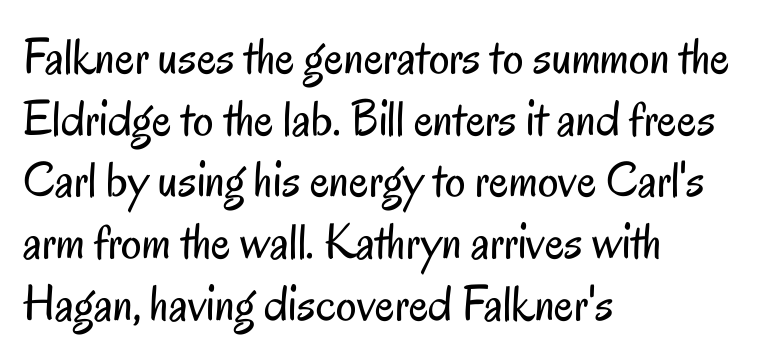
Character widths vary here, with narrow letters taking less room than wide ones. Posture: straight, roman, zero tilt. Tracking here is standard; glyphs follow each other at the usual distance. Leftover space on each line is placed entirely after the last word.
